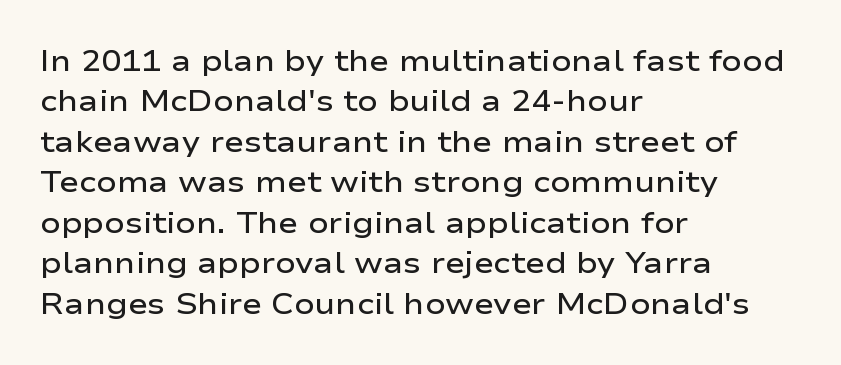
Q: Is the text bold? A: Semi-bold.
Q: Is the text italic (slanted)? A: No, it is upright.
Q: Is the typeface a serif or a sans-serif typeface? A: Sans-serif.
Q: Is the text underlined? A: No.
Q: How is the paragraph aligned? A: Left-aligned.
Q: Is the spacing between letters normal or unusually wide? A: Normal.
Q: Is the spacing between lines tight, normal or loose? A: Normal.
Q: Width (condensed, normal, or wide)? A: Wide.
Q: Stroke contrast? A: Low.
Q: x-height? A: Medium.
Q: Monospaced? A: No.
